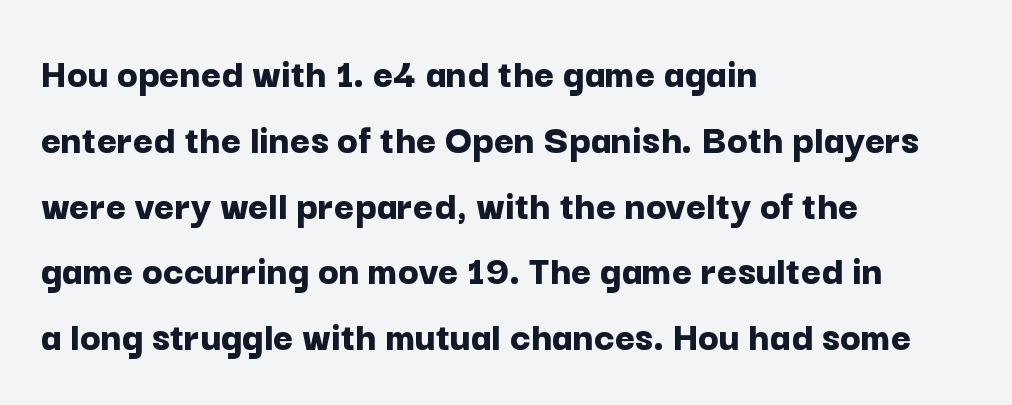
Q: Is the text bold? A: Yes.
Q: Is the text italic (slanted)? A: No, it is upright.
Q: Is the typeface a serif or a sans-serif typeface? A: Sans-serif.
Q: Is the text underlined? A: No.
Q: How is the paragraph aligned? A: Left-aligned.
Q: Is the spacing between letters normal or unusually wide? A: Normal.
Q: Is the spacing between lines tight, normal or loose? A: Normal.
Q: Width (condensed, normal, or wide)? A: Normal.
Q: Stroke contrast? A: Low.
Q: x-height? A: Medium.
Q: Monospaced? A: No.
